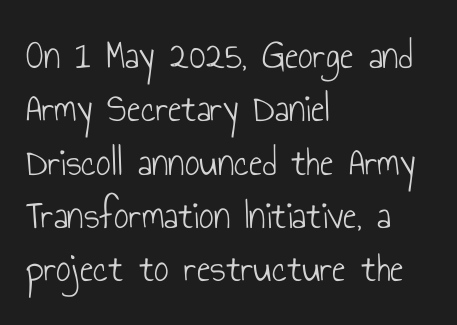
Q: Is the text bold? A: No.
Q: Is the text italic (slanted)? A: No, it is upright.
Q: Is the typeface a serif or a sans-serif typeface? A: Sans-serif.
Q: Is the text underlined? A: No.
Q: How is the paragraph aligned? A: Left-aligned.
Q: Is the spacing between letters normal or unusually wide? A: Normal.
Q: Is the spacing between lines tight, normal or loose? A: Normal.
Q: Width (condensed, normal, or wide)? A: Condensed.
Q: Stroke contrast? A: Low.
Q: x-height? A: Small.
Q: Monospaced? A: No.
